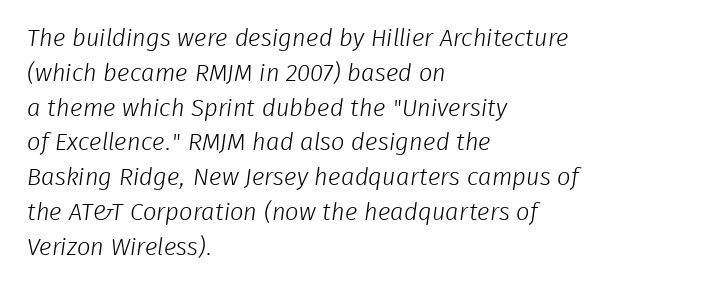
Q: Is the text bold? A: No.
Q: Is the text underlined? A: No.
Q: How is the paragraph aligned? A: Left-aligned.
Q: Is the spacing between letters normal or unusually wide? A: Normal.
Q: Is the spacing between lines tight, normal or loose? A: Normal.
